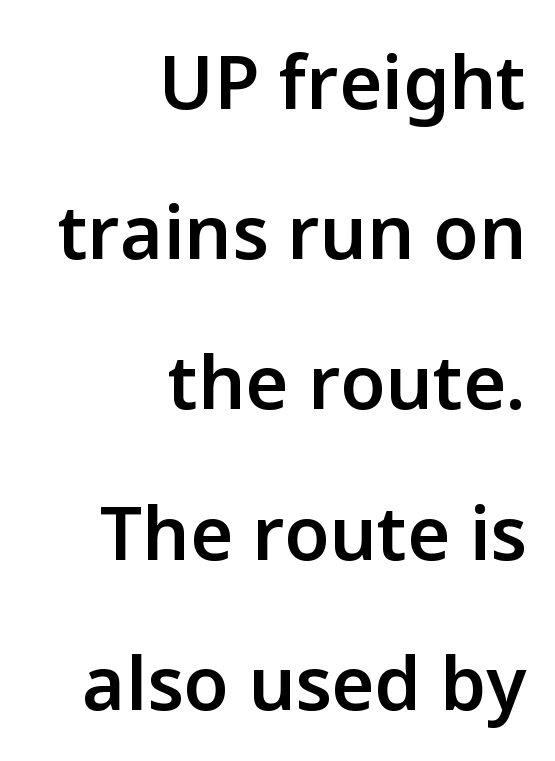
Its strokes are somewhat broadened, the hallmark of semibold type. Grotesque or geometric, the face here clearly has no serifs. Any mark beneath the type? The region is blank. Is this a fixed-width face? No — the glyphs have proportional, varying widths.
